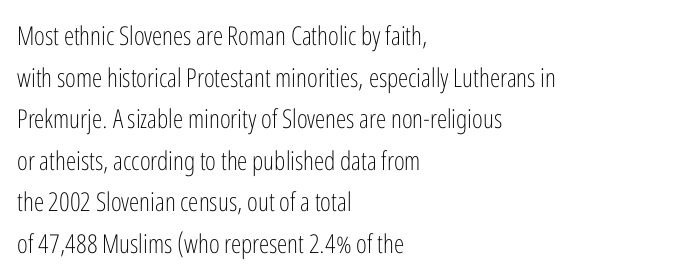
{"italic": "no", "bold": "no", "underline": "no", "align": "left", "line_spacing": "normal", "line_spacing_ratio": 1.6, "letter_spacing": "normal", "letter_spacing_em": 0.0, "glyph_px": 26}
